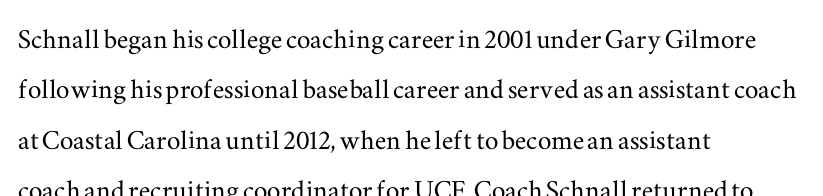
Normally led — the rows are evenly, conventionally spaced. The type family on display is of the serif kind. The rag falls on the right side of this text block. Note the varied advance widths — an 'i' is clearly narrower than an 'm'. What stands out about the letter spacing? Nothing — it is the standard amount. The space beneath each line is pristine and unruled.
